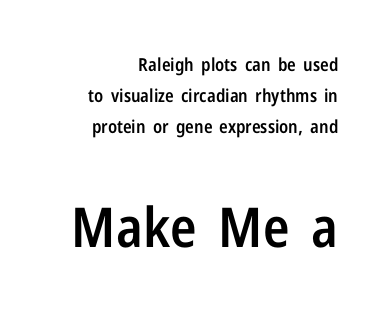
The image shows 55 px semibold, condensed sans-serif type, upright; set right-aligned, line spacing 1.73x, normal letter spacing, not underlined; the second (bottom) block is 3.06x larger; low stroke contrast and a medium x-height.
